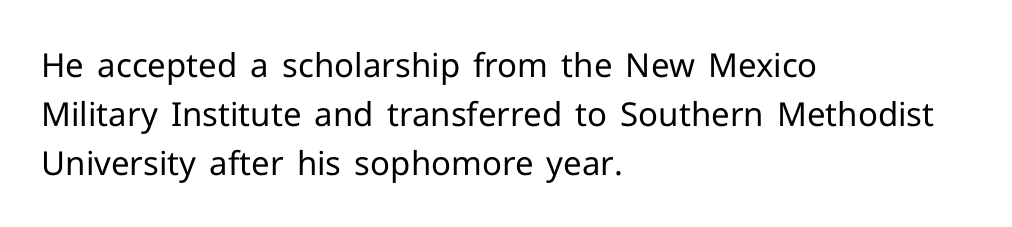
{"serif": "no", "italic": "no", "bold": "no", "weight": "regular", "width": "normal", "stroke_contrast": "low", "x_height": "medium", "monospaced": "no", "underline": "no", "align": "left", "line_spacing": "normal", "line_spacing_ratio": 1.49, "letter_spacing": "normal", "letter_spacing_em": 0.0, "glyph_px": 33}
